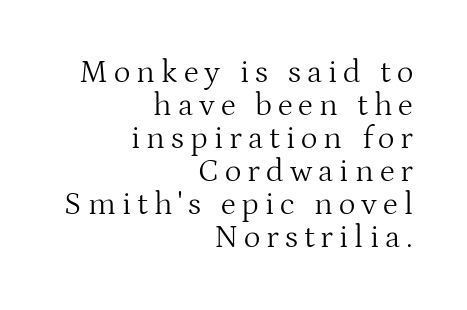
Q: Is the text bold? A: No.
Q: Is the text italic (slanted)? A: No, it is upright.
Q: Is the typeface a serif or a sans-serif typeface? A: Serif.
Q: Is the text underlined? A: No.
Q: How is the paragraph aligned? A: Right-aligned.
Q: Is the spacing between lines tight, normal or loose? A: Tight.
Q: Width (condensed, normal, or wide)? A: Normal.
Q: Stroke contrast? A: Medium.
Q: x-height? A: Medium.
Q: Monospaced? A: No.
